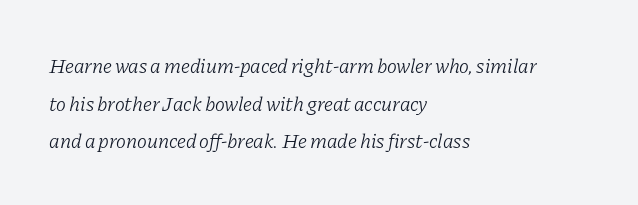
The image shows 21 px text type, italic (leaning right); set left-aligned, line spacing 1.79x, normal letter spacing, not underlined.
